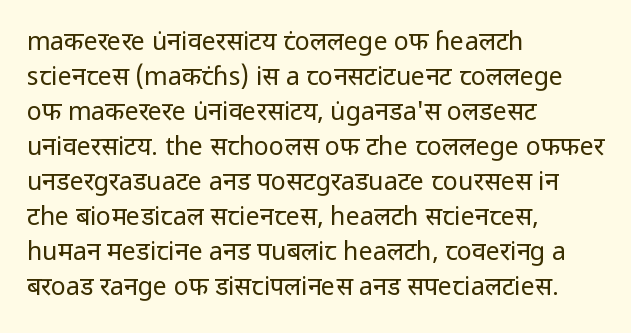
Q: Is the text bold? A: No.
Q: Is the text italic (slanted)? A: No, it is upright.
Q: Is the text underlined? A: No.
Q: How is the paragraph aligned? A: Left-aligned.
Q: Is the spacing between letters normal or unusually wide? A: Normal.
Q: Is the spacing between lines tight, normal or loose? A: Normal.
